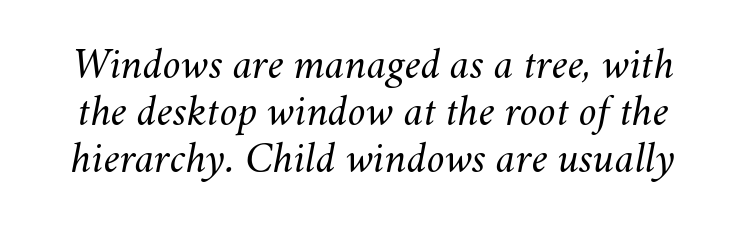
The image shows 45 px light type, italic (leaning right); set tight line spacing (1.05x), normal letter spacing, not underlined; medium stroke contrast and a small x-height.
